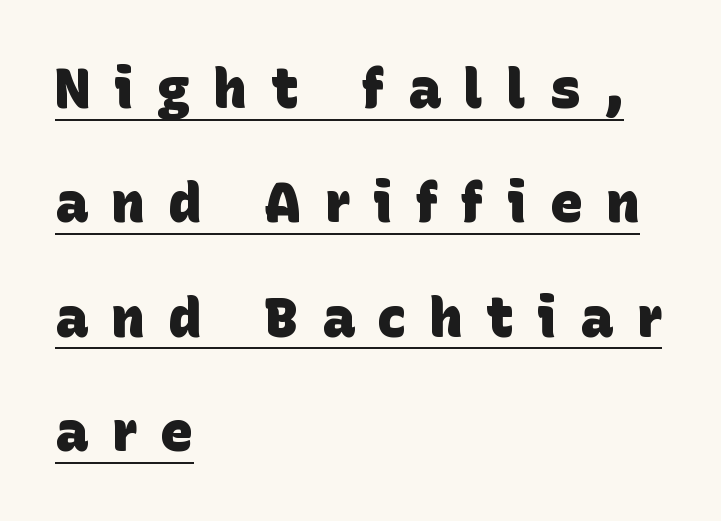
The image shows 55 px heavy sans-serif type; set left-aligned, loose line spacing (2.08x), unusually wide letter spacing (+0.43 em), underlined; low stroke contrast and a large x-height.
